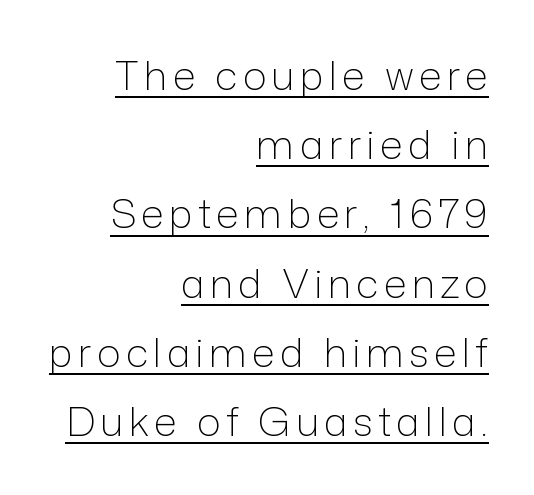
{"serif": "no", "italic": "no", "bold": "no", "weight": "light", "width": "normal", "stroke_contrast": "low", "x_height": "medium", "monospaced": "no", "underline": "yes", "align": "right", "line_spacing_ratio": 1.73, "glyph_px": 40}
